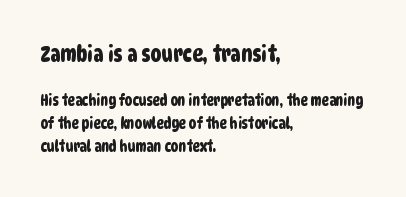
The image shows 22 px text type; set left-aligned, normal line spacing (1.53x), normal letter spacing, not underlined; the first (top) block is 1.47x larger.
